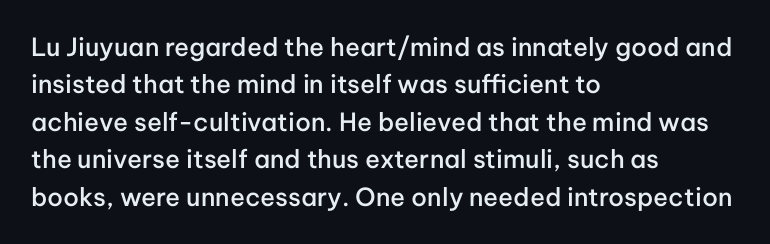
Q: Is the text bold? A: Semi-bold.
Q: Is the text italic (slanted)? A: No, it is upright.
Q: Is the text underlined? A: No.
Q: How is the paragraph aligned? A: Left-aligned.
Q: Is the spacing between letters normal or unusually wide? A: Normal.
Q: Is the spacing between lines tight, normal or loose? A: Normal.
